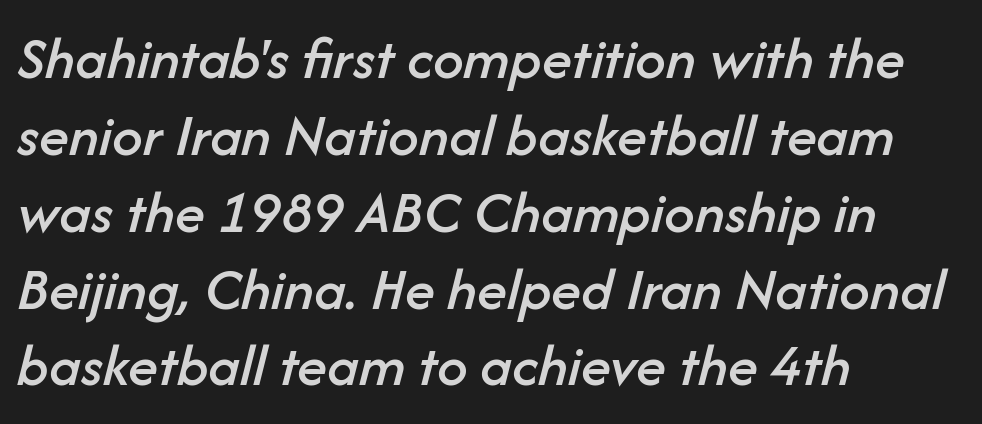
{"italic": "yes", "lean": "right", "slant_degrees": 14, "width": "normal", "stroke_contrast": "low", "x_height": "medium", "monospaced": "no", "underline": "no", "align": "left", "line_spacing": "normal", "line_spacing_ratio": 1.26, "letter_spacing": "normal", "letter_spacing_em": 0.0, "glyph_px": 61}
